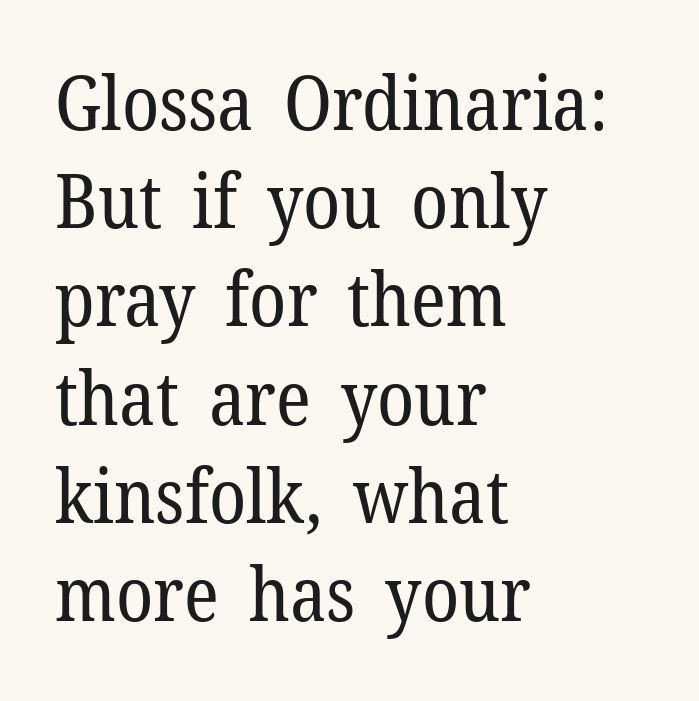
Q: Is the text bold? A: No.
Q: Is the text italic (slanted)? A: No, it is upright.
Q: Is the typeface a serif or a sans-serif typeface? A: Serif.
Q: Is the text underlined? A: No.
Q: How is the paragraph aligned? A: Left-aligned.
Q: Is the spacing between letters normal or unusually wide? A: Normal.
Q: Is the spacing between lines tight, normal or loose? A: Normal.
Q: Width (condensed, normal, or wide)? A: Normal.
Q: Stroke contrast? A: Low.
Q: x-height? A: Medium.
Q: Monospaced? A: No.
